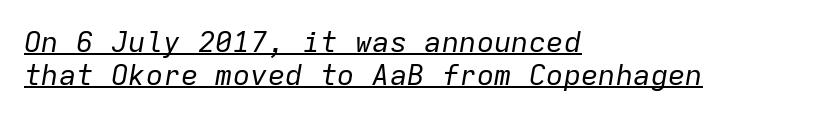
This sample has the even, mechanical cadence of fixed-width lettering. The designer dialed line spacing down below the default. Stems here are at most as thick as an everyday book face. All the whitespace from short lines collects on the right. The letterforms sit shoulder to shoulder at normal distance. The specimen reads as italic at a glance.
